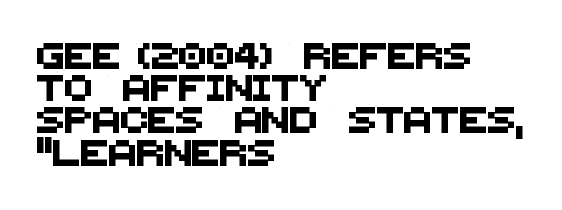
Q: Is the text underlined? A: No.
Q: How is the paragraph aligned? A: Left-aligned.
Q: Is the spacing between letters normal or unusually wide? A: Normal.
